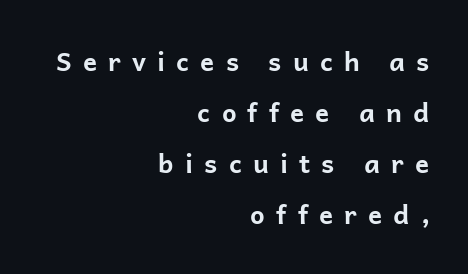
The letterforms stand isolated, each surrounded by extra space. Horizontal bands of white between lines are thick stripes. Decoration check: the copy has no underline. If you drew a line through each stem, it would be perfectly vertical. Is the block centered? No — it sits flush against the right margin.
